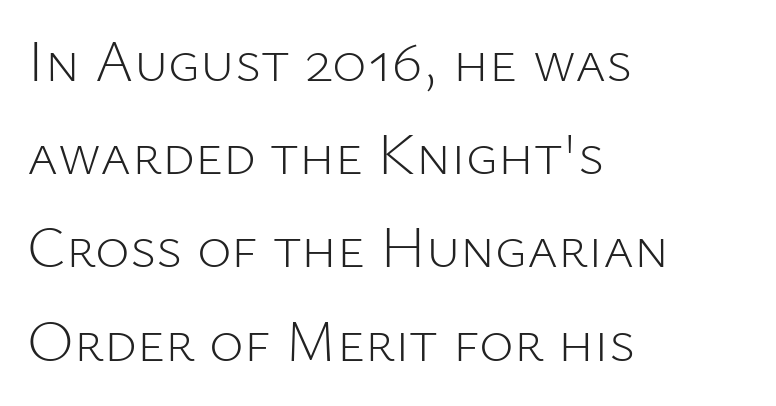
{"serif": "no", "italic": "no", "bold": "no", "weight": "light", "width": "normal", "stroke_contrast": "low", "x_height": "medium", "monospaced": "no", "underline": "no", "align": "left", "line_spacing": "normal", "line_spacing_ratio": 1.58, "letter_spacing": "normal", "letter_spacing_em": 0.0, "glyph_px": 59}
